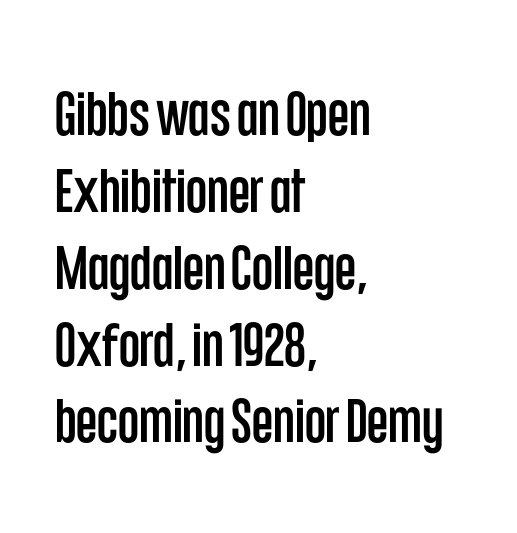
Q: Is the text italic (slanted)? A: No, it is upright.
Q: Is the typeface a serif or a sans-serif typeface? A: Sans-serif.
Q: Is the text underlined? A: No.
Q: How is the paragraph aligned? A: Left-aligned.
Q: Is the spacing between letters normal or unusually wide? A: Normal.
Q: Is the spacing between lines tight, normal or loose? A: Normal.
Q: Width (condensed, normal, or wide)? A: Condensed.
Q: Stroke contrast? A: Low.
Q: x-height? A: Large.
Q: Monospaced? A: No.
